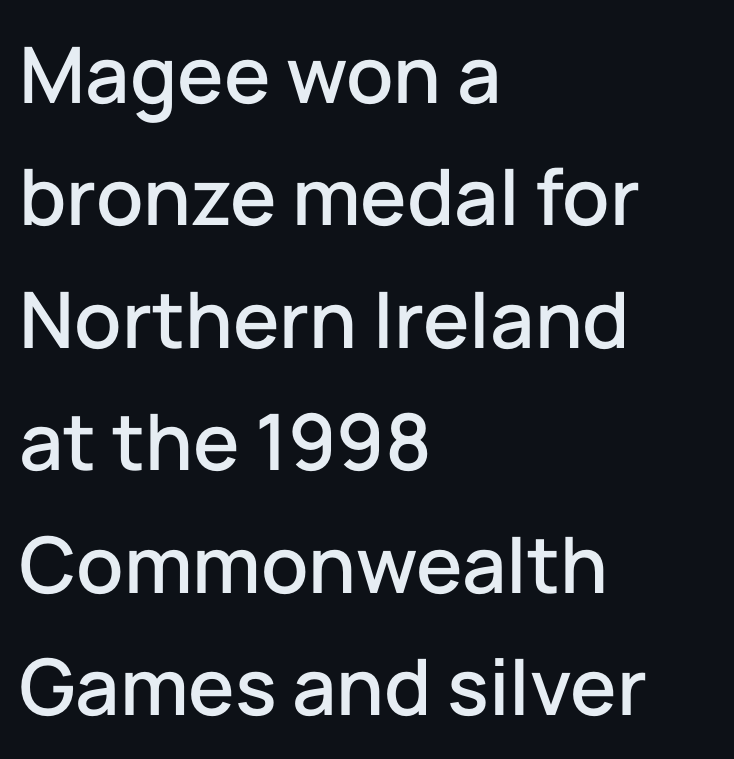
The image shows 78 px sans-serif type, upright; set left-aligned, normal line spacing (1.57x), normal letter spacing, not underlined; low stroke contrast and a medium x-height.
